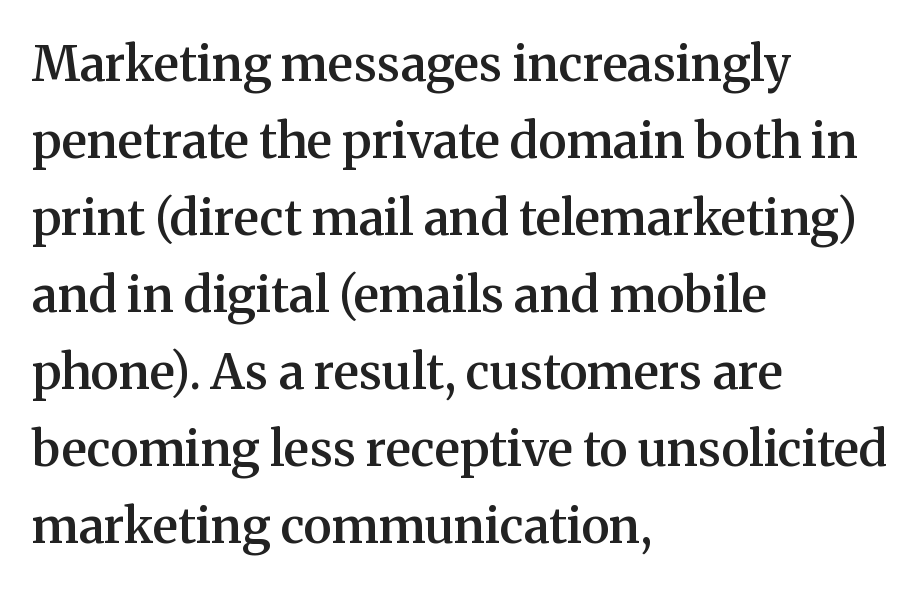
Q: Is the text bold? A: Semi-bold.
Q: Is the text italic (slanted)? A: No, it is upright.
Q: Is the typeface a serif or a sans-serif typeface? A: Serif.
Q: Is the text underlined? A: No.
Q: How is the paragraph aligned? A: Left-aligned.
Q: Is the spacing between letters normal or unusually wide? A: Normal.
Q: Is the spacing between lines tight, normal or loose? A: Normal.
Q: Width (condensed, normal, or wide)? A: Normal.
Q: Stroke contrast? A: Medium.
Q: x-height? A: Medium.
Q: Monospaced? A: No.
